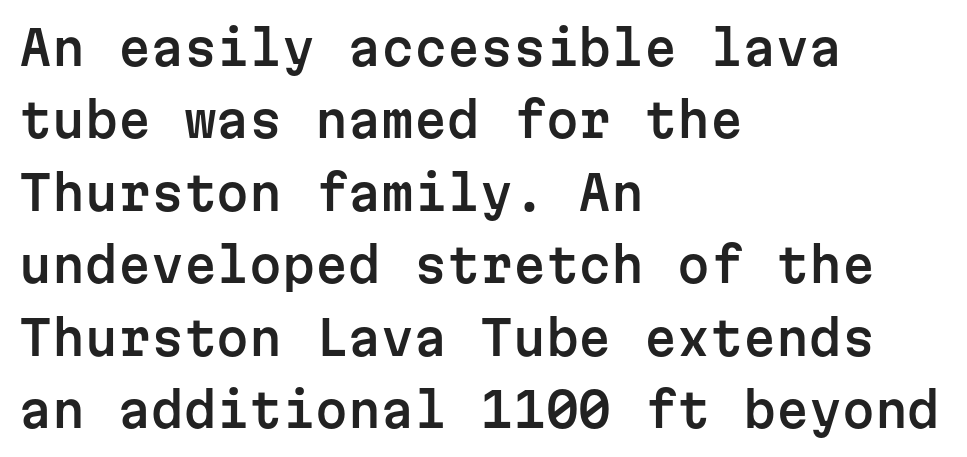
Interline gaps are of average width in this sample. Caption: standard tracking, unaltered. Where is the straight margin? On the left. Each letter's strokes conclude bluntly, with no projecting serifs.
